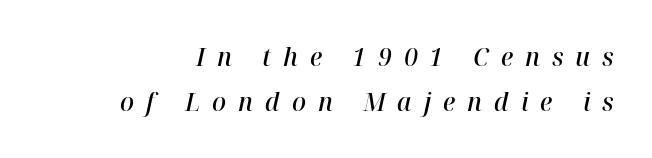
The image shows 26 px text type, italic (leaning right); set line spacing 1.75x, unusually wide letter spacing (+0.46 em), not underlined.
